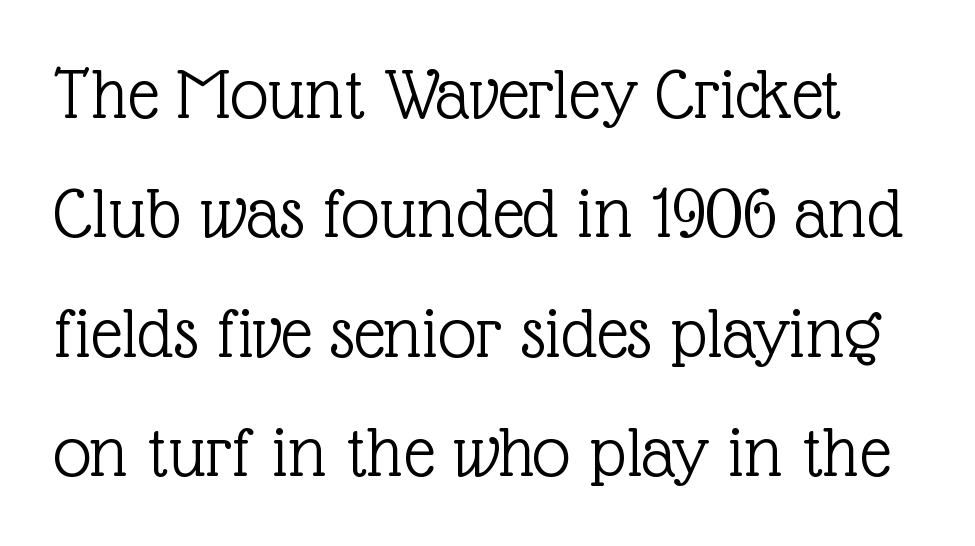
Q: Is the text bold? A: No.
Q: Is the text italic (slanted)? A: No, it is upright.
Q: Is the typeface a serif or a sans-serif typeface? A: Serif.
Q: Is the text underlined? A: No.
Q: Is the spacing between letters normal or unusually wide? A: Normal.
Q: Is the spacing between lines tight, normal or loose? A: Normal.
Q: Width (condensed, normal, or wide)? A: Normal.
Q: x-height? A: Medium.
Q: Monospaced? A: No.
